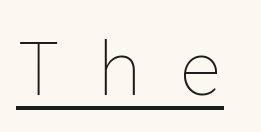
Think standard paragraph weight, or any step lighter than that. The letters stand upright; this is a roman face. Caption: expanded tracking, letters set apart. Underlining? Definitely there.
